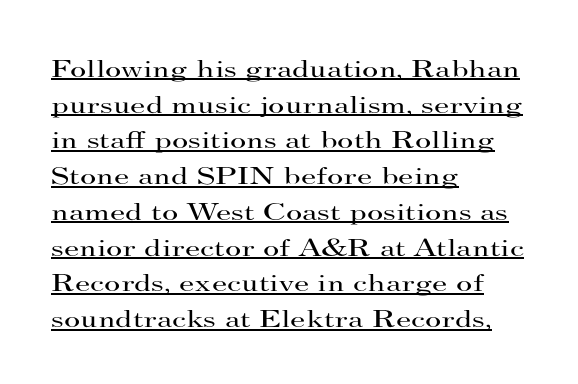
The strokes carry an ordinary text weight at most. Notice how a bar underscores the lettering throughout. The rendering keeps characters at their native spacing. Italic? Not at all — the glyphs are vertical. Regular leading. Horizontal alignment here is leftward, the default for most running prose.
